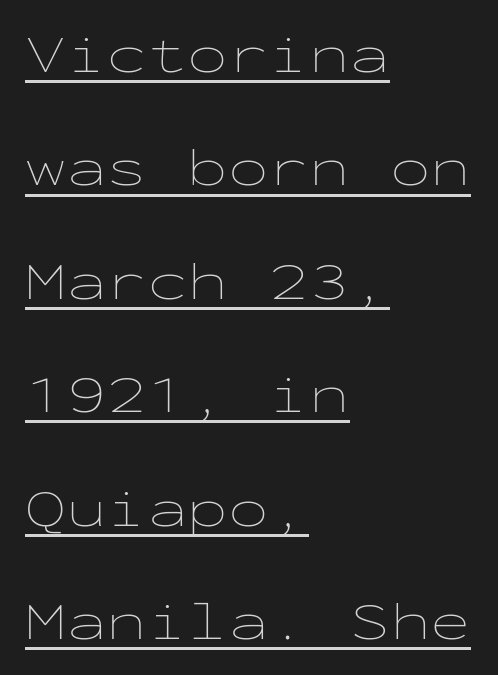
{"italic": "no", "bold": "no", "weight": "thin", "width": "wide", "stroke_contrast": "low", "x_height": "medium", "monospaced": "yes", "underline": "yes", "align": "left", "line_spacing": "loose", "line_spacing_ratio": 2.1, "letter_spacing": "normal", "letter_spacing_em": 0.0, "glyph_px": 54}
